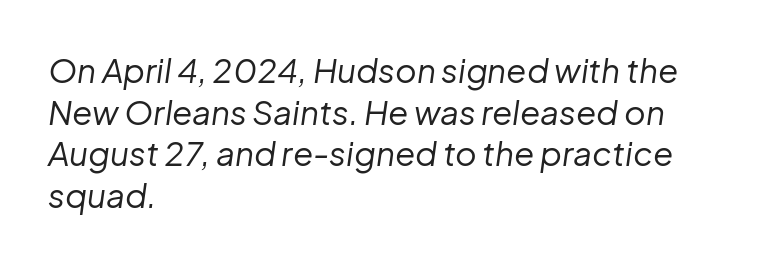
Q: Is the text bold? A: No.
Q: Is the text italic (slanted)? A: Yes, it leans right by about 8 degrees.
Q: Is the text underlined? A: No.
Q: How is the paragraph aligned? A: Left-aligned.
Q: Is the spacing between letters normal or unusually wide? A: Normal.
Q: Is the spacing between lines tight, normal or loose? A: Normal.
Q: Width (condensed, normal, or wide)? A: Normal.
Q: Stroke contrast? A: Low.
Q: x-height? A: Medium.
Q: Monospaced? A: No.
